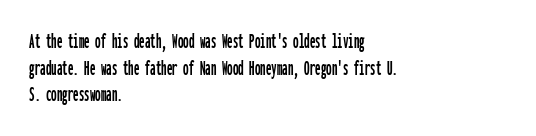
Q: Is the text italic (slanted)? A: No, it is upright.
Q: Is the text underlined? A: No.
Q: How is the paragraph aligned? A: Left-aligned.
Q: Is the spacing between letters normal or unusually wide? A: Normal.
